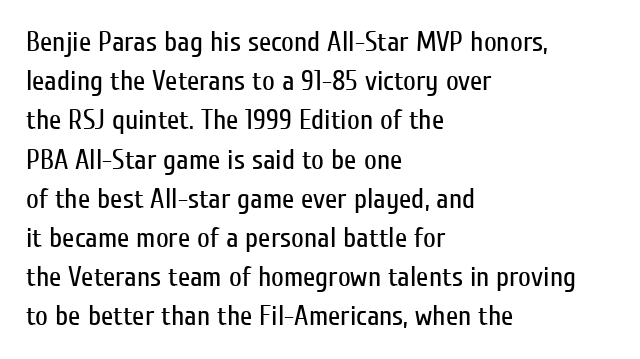
Q: Is the text bold? A: No.
Q: Is the text italic (slanted)? A: No, it is upright.
Q: Is the typeface a serif or a sans-serif typeface? A: Sans-serif.
Q: Is the text underlined? A: No.
Q: How is the paragraph aligned? A: Left-aligned.
Q: Is the spacing between letters normal or unusually wide? A: Normal.
Q: Is the spacing between lines tight, normal or loose? A: Normal.
Q: Width (condensed, normal, or wide)? A: Condensed.
Q: Stroke contrast? A: Low.
Q: x-height? A: Medium.
Q: Monospaced? A: No.
